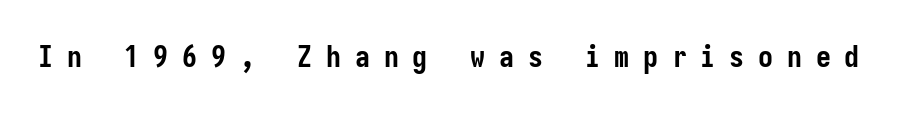
The image shows 30 px semibold, condensed sans-serif type, upright; set unusually wide letter spacing (+0.46 em), not underlined; low stroke contrast and a medium x-height.
